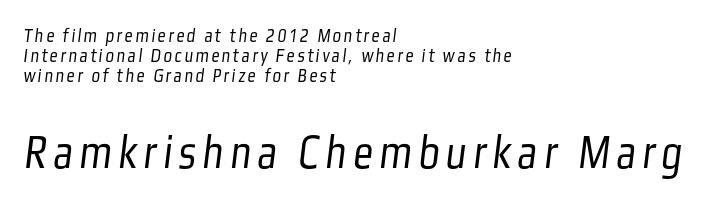
Q: Is the text bold? A: No.
Q: Is the typeface a serif or a sans-serif typeface? A: Sans-serif.
Q: Is the text underlined? A: No.
Q: How is the paragraph aligned? A: Left-aligned.
Q: Is the spacing between lines tight, normal or loose? A: Tight.
Q: Which block of text is set in a larger size, the first (top) or the second (bottom)? A: The second (bottom) one.
Q: Width (condensed, normal, or wide)? A: Condensed.
Q: Stroke contrast? A: Low.
Q: x-height? A: Medium.
Q: Monospaced? A: No.
